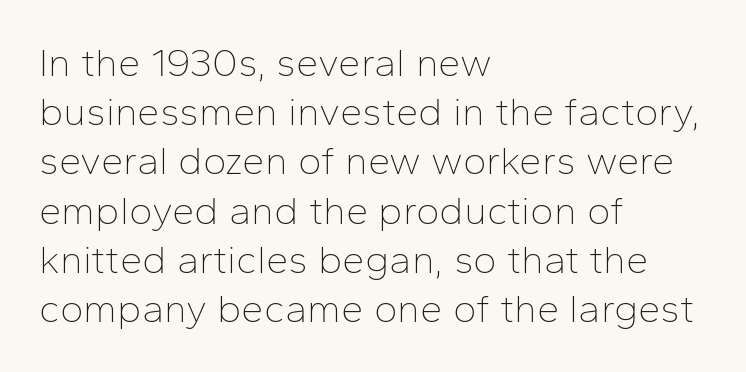
{"serif": "no", "italic": "no", "bold": "no", "weight": "thin", "width": "normal", "stroke_contrast": "low", "x_height": "medium", "monospaced": "no", "underline": "no", "align": "left", "line_spacing_ratio": 1.23, "letter_spacing": "normal", "letter_spacing_em": 0.0, "glyph_px": 40}
